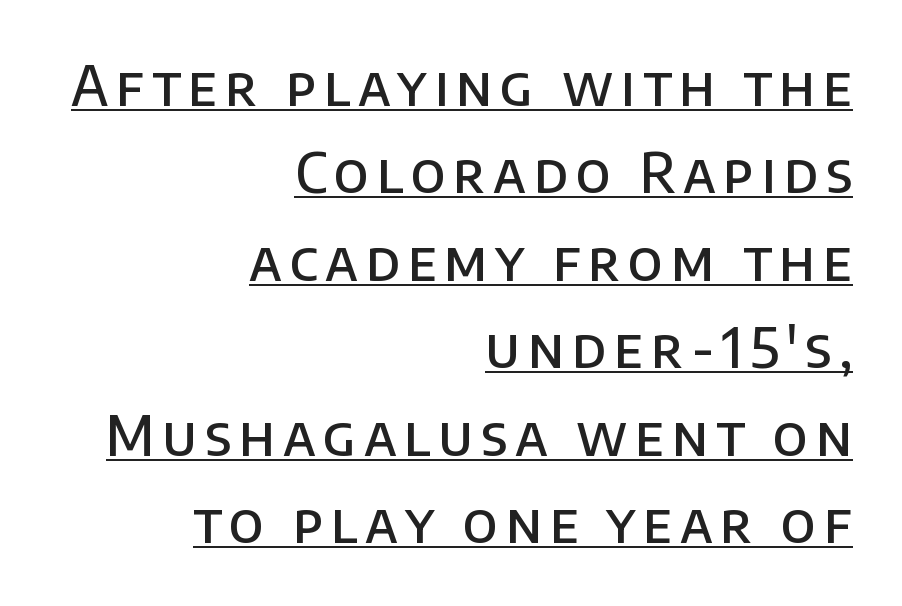
Tall strokes in this sample are plumb rather than angled. Is this a sans? Yes — the strokes have no serifs. Rows of type keep a routine distance in the vertical direction. Where is the straight margin? On the right. This is underlined copy, the kind a proofreader might mark for attention.
